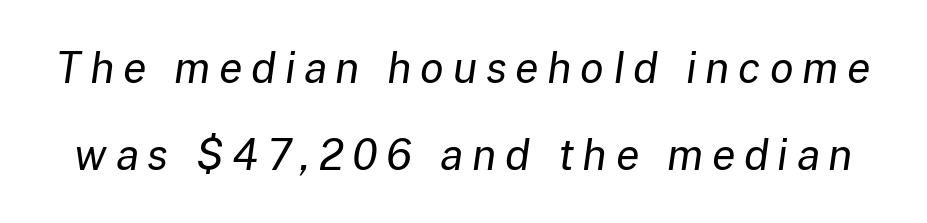
Q: Is the text bold? A: No.
Q: Is the text italic (slanted)? A: Yes, it leans right by about 8 degrees.
Q: Is the text underlined? A: No.
Q: Is the spacing between letters normal or unusually wide? A: Unusually wide.
Q: Is the spacing between lines tight, normal or loose? A: Loose.
Q: Width (condensed, normal, or wide)? A: Normal.
Q: Stroke contrast? A: Low.
Q: x-height? A: Medium.
Q: Monospaced? A: No.
